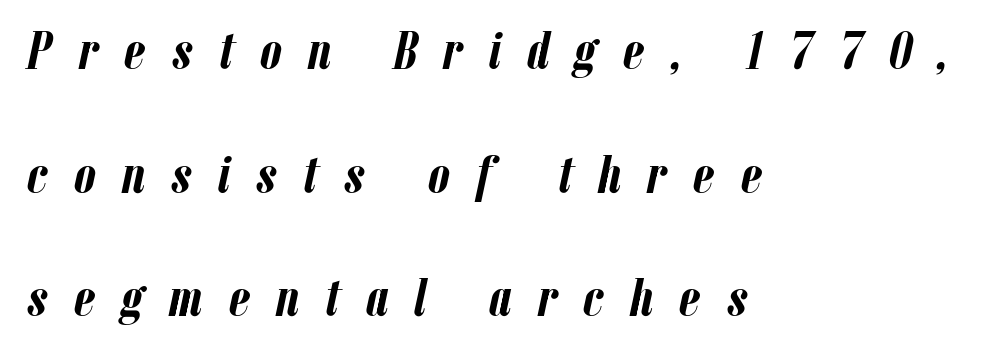
On the weight axis this lands at bold, roughly 700. If you measured baseline to baseline, you'd find a long distance. Characters follow at a spacing far wider than the type designer built in. Proportional: the letters do not fall into vertical columns. Looking at the ascenders, they clearly lean.
